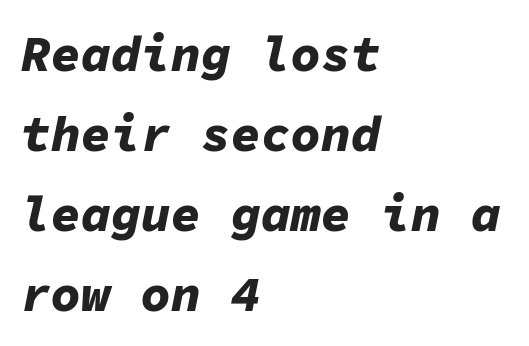
The image shows 50 px bold type, italic (leaning right), monospaced; set left-aligned, normal line spacing (1.6x), normal letter spacing, not underlined; low stroke contrast and a medium x-height.
